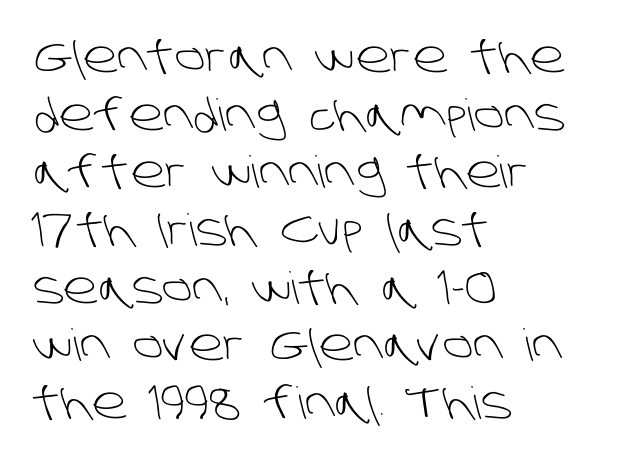
Q: Is the text bold? A: No.
Q: Is the typeface a serif or a sans-serif typeface? A: Sans-serif.
Q: Is the text underlined? A: No.
Q: How is the paragraph aligned? A: Left-aligned.
Q: Is the spacing between letters normal or unusually wide? A: Normal.
Q: Is the spacing between lines tight, normal or loose? A: Normal.
Q: Width (condensed, normal, or wide)? A: Normal.
Q: Stroke contrast? A: Low.
Q: x-height? A: Large.
Q: Monospaced? A: No.
